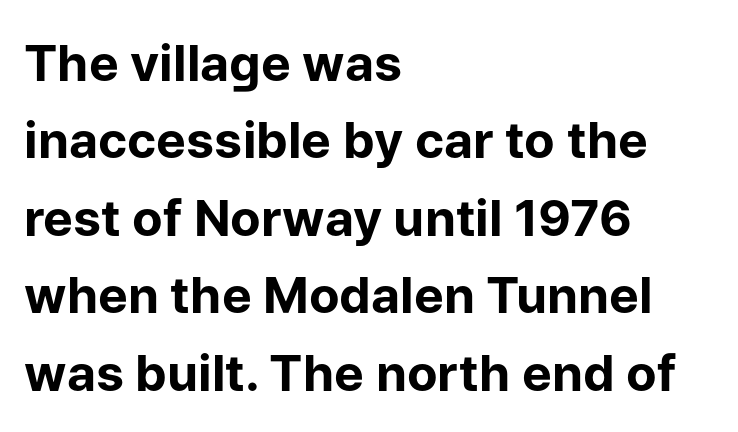
Q: Is the text bold? A: Yes.
Q: Is the text italic (slanted)? A: No, it is upright.
Q: Is the typeface a serif or a sans-serif typeface? A: Sans-serif.
Q: Is the text underlined? A: No.
Q: How is the paragraph aligned? A: Left-aligned.
Q: Is the spacing between letters normal or unusually wide? A: Normal.
Q: Is the spacing between lines tight, normal or loose? A: Normal.
Q: Width (condensed, normal, or wide)? A: Normal.
Q: Stroke contrast? A: Low.
Q: x-height? A: Medium.
Q: Monospaced? A: No.
